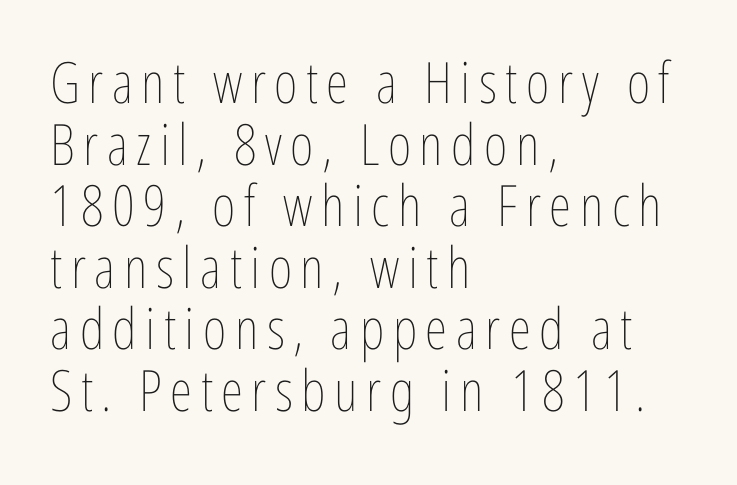
Characters remain perfectly vertical along every line. The passage shown is typed in a proportional face where columns would drift. Summary of vertical rhythm: compact, with narrow interline spacing. Casual observation: everything's shoved over to the left. Heft: none added — not bold.
